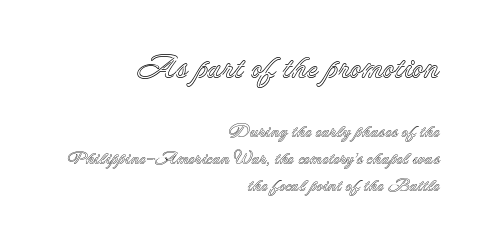
The image shows 32 px text type; set right-aligned, normal line spacing (1.5x), normal letter spacing, not underlined; the first (top) block is 1.78x larger; a small x-height.
